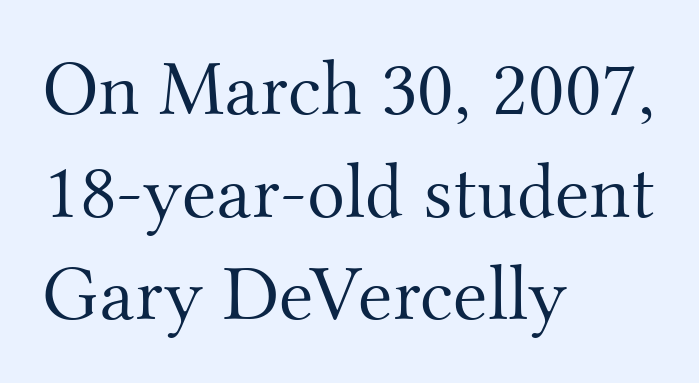
Heft: none added — not bold. The designer went with a serif here, giving each stem small feet. Does extra space separate the letters? No, they use regular spacing. Glance below the letters and you will spot only blank space. The lettering stays uniformly vertical, giving the passage a roman look.
